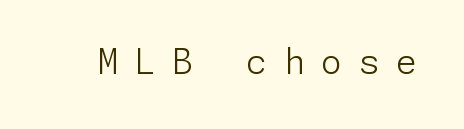
Letters rest on an invisible, unmarked baseline. A typesetter would call this heavily tracked-out type. Each letter's strokes conclude bluntly, with no projecting serifs. Summary of weight: not heavy and not bold. Posture: vertical.
